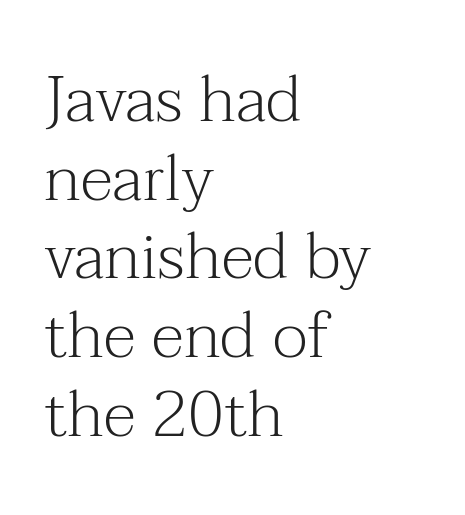
Q: Is the text bold? A: No.
Q: Is the text italic (slanted)? A: No, it is upright.
Q: Is the typeface a serif or a sans-serif typeface? A: Serif.
Q: Is the text underlined? A: No.
Q: How is the paragraph aligned? A: Left-aligned.
Q: Is the spacing between letters normal or unusually wide? A: Normal.
Q: Width (condensed, normal, or wide)? A: Normal.
Q: Stroke contrast? A: Medium.
Q: x-height? A: Medium.
Q: Monospaced? A: No.
